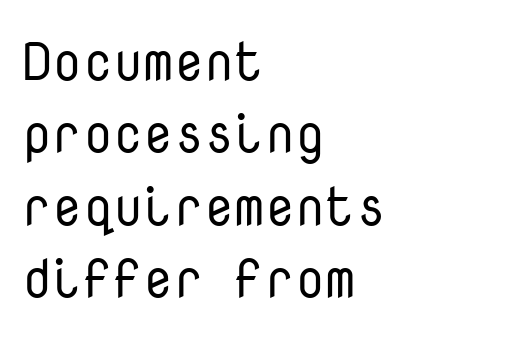
{"serif": "no", "italic": "no", "bold": "no", "weight": "regular", "width": "normal", "stroke_contrast": "low", "x_height": "medium", "monospaced": "yes", "underline": "no", "align": "left", "line_spacing": "normal", "line_spacing_ratio": 1.34, "letter_spacing": "normal", "letter_spacing_em": 0.0, "glyph_px": 54}
